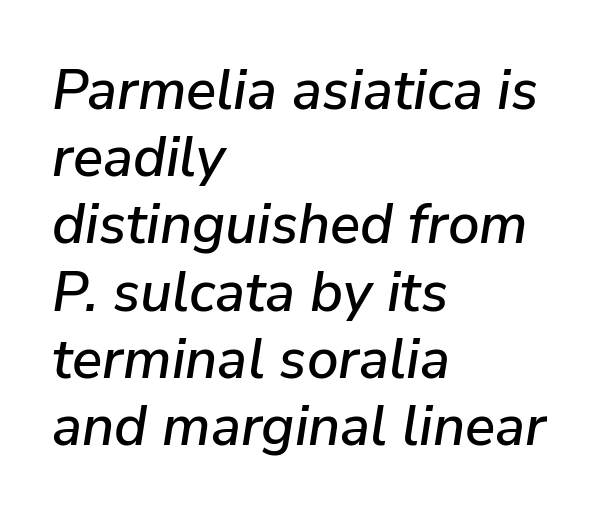
Q: Is the text italic (slanted)? A: Yes, it leans right by about 9 degrees.
Q: Is the text underlined? A: No.
Q: How is the paragraph aligned? A: Left-aligned.
Q: Is the spacing between letters normal or unusually wide? A: Normal.
Q: Width (condensed, normal, or wide)? A: Normal.
Q: Stroke contrast? A: Low.
Q: x-height? A: Medium.
Q: Monospaced? A: No.
